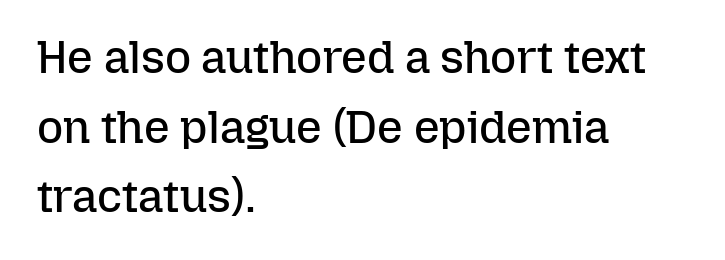
No extra ink here — the face is not bold. Designer's note — italics off, roman on. The passage shown is typed in a proportional face where columns would drift. Left-aligned paragraph, ragged on the right. Successive baselines arrive at the customary interval. Letter spacing: default.
